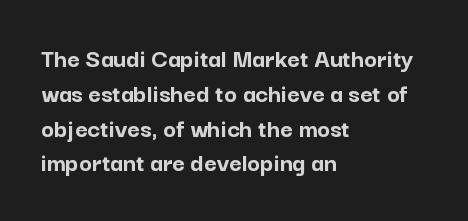
Q: Is the text bold? A: Yes.
Q: Is the text italic (slanted)? A: No, it is upright.
Q: Is the text underlined? A: No.
Q: How is the paragraph aligned? A: Left-aligned.
Q: Is the spacing between letters normal or unusually wide? A: Normal.
Q: Is the spacing between lines tight, normal or loose? A: Normal.
